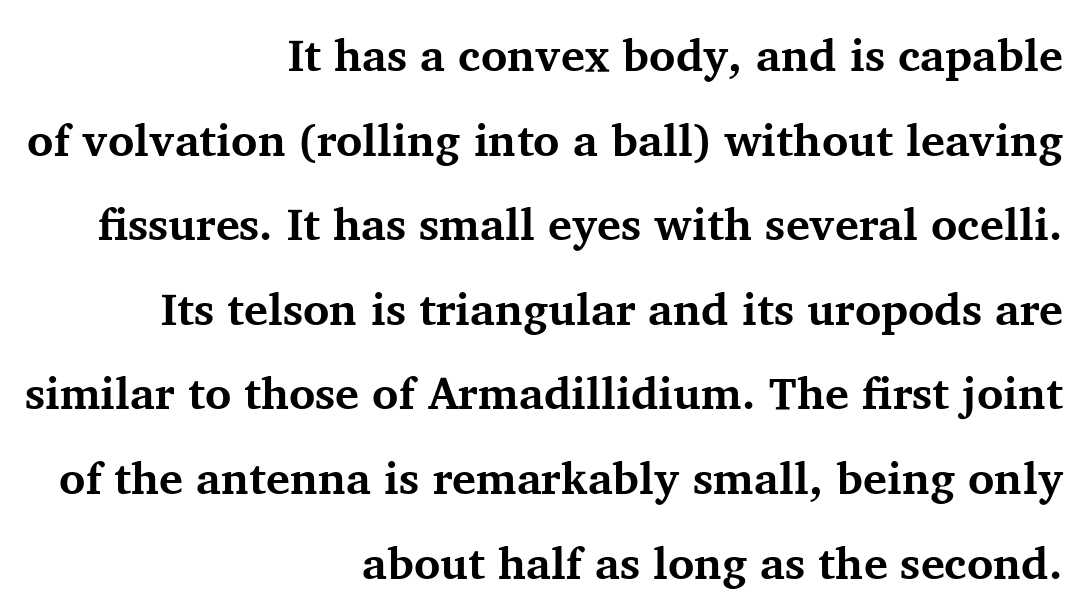
{"serif": "yes", "italic": "no", "bold": "yes", "weight": "bold", "width": "normal", "stroke_contrast": "medium", "x_height": "medium", "monospaced": "no", "underline": "no", "align": "right", "line_spacing_ratio": 1.88, "letter_spacing": "normal", "letter_spacing_em": 0.0, "glyph_px": 45}
